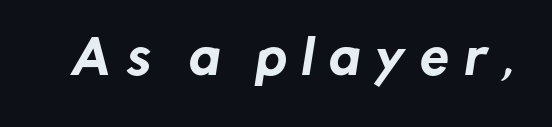
Q: Is the typeface a serif or a sans-serif typeface? A: Sans-serif.
Q: Is the text underlined? A: No.
Q: Is the spacing between letters normal or unusually wide? A: Unusually wide.
Q: Width (condensed, normal, or wide)? A: Normal.
Q: Stroke contrast? A: Low.
Q: x-height? A: Medium.
Q: Monospaced? A: No.
